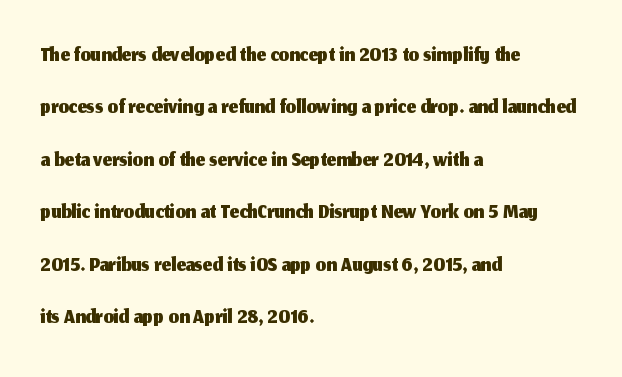
The letters advance in unequal steps, a hallmark of proportional type. The specimen reads as upright at a glance. The face used here is rendered with its standard letterfit. A classic flush-left, rag-right setting is used for this passage. The space between consecutive lines is moderate.
